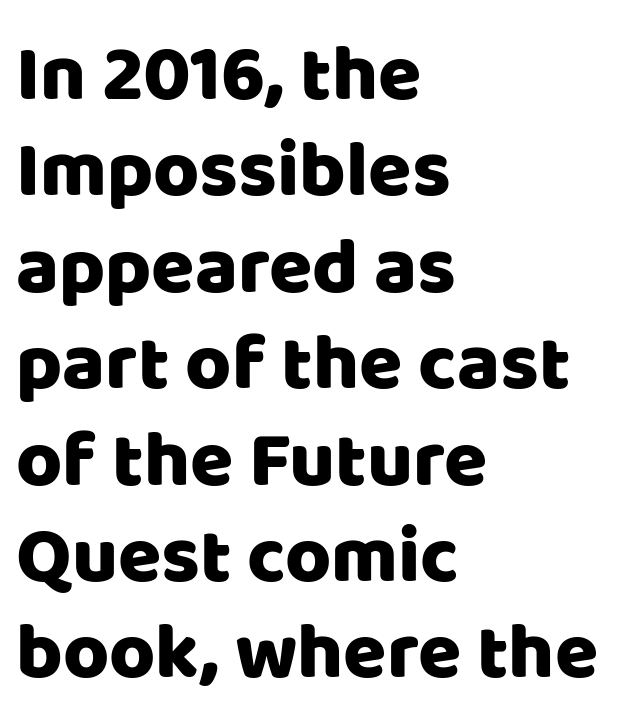
This is sans-serif lettering, the kind often seen on screens and signage. Words float on clear page, feet unadorned. Posture: upright roman. Does extra space separate the letters? No, they use regular spacing.
